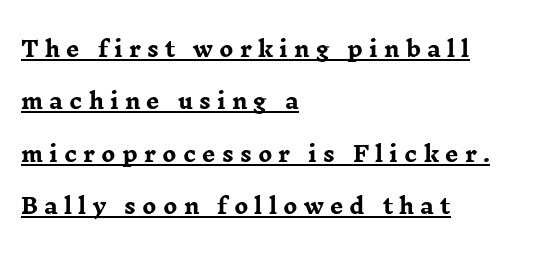
The image shows 21 px bold type, upright; set left-aligned, loose line spacing (2.5x), unusually wide letter spacing (+0.29 em), underlined.
